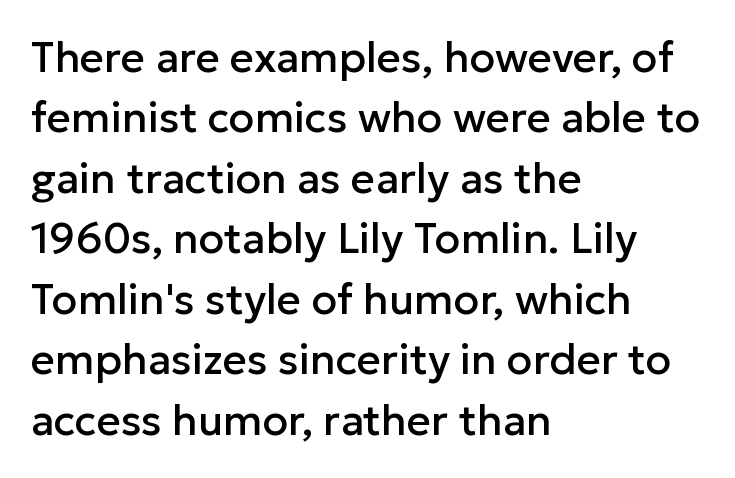
{"serif": "no", "italic": "no", "width": "normal", "stroke_contrast": "low", "x_height": "medium", "monospaced": "no", "underline": "no", "align": "left", "line_spacing": "normal", "line_spacing_ratio": 1.44, "letter_spacing": "normal", "letter_spacing_em": 0.0, "glyph_px": 42}
